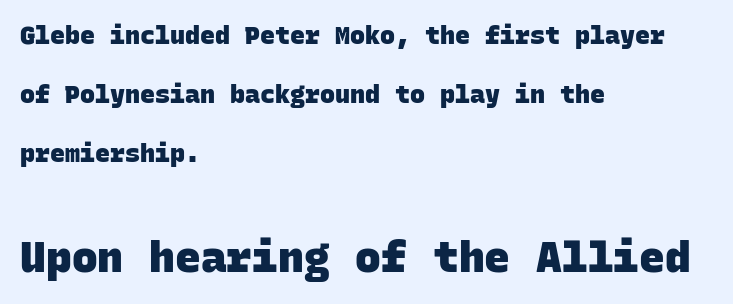
Each letter's strokes conclude bluntly, with no projecting serifs. Summary of vertical rhythm: relaxed, with wide interline spacing. The passage shown is emphatically bold. Each letter, wide or thin by design, is forced into the same width here. The typesetter chose a ragged-right arrangement here.
